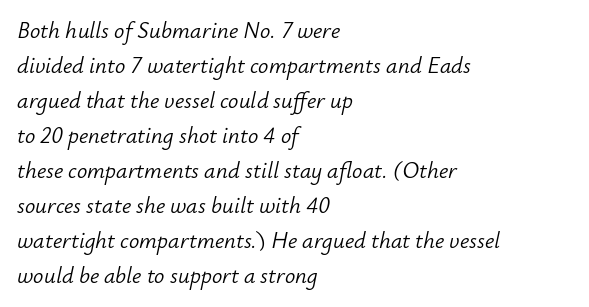
The image shows 23 px text type, italic (leaning right); set left-aligned, normal line spacing (1.52x), normal letter spacing, not underlined.
